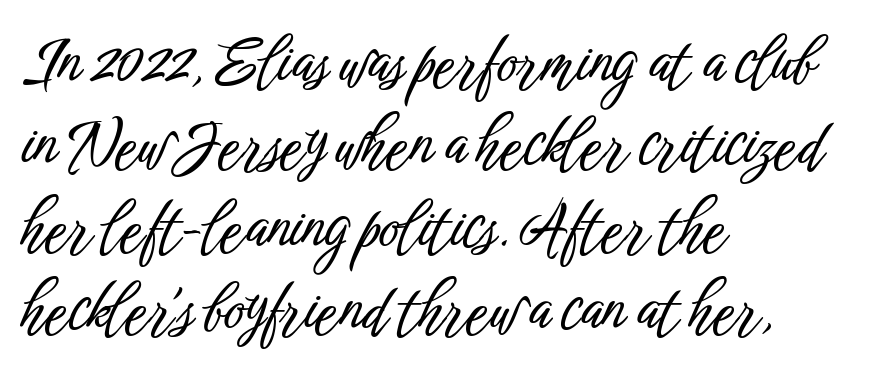
The image shows 62 px condensed sans-serif type; set left-aligned, normal line spacing (1.33x), normal letter spacing, not underlined; low stroke contrast and a medium x-height.
